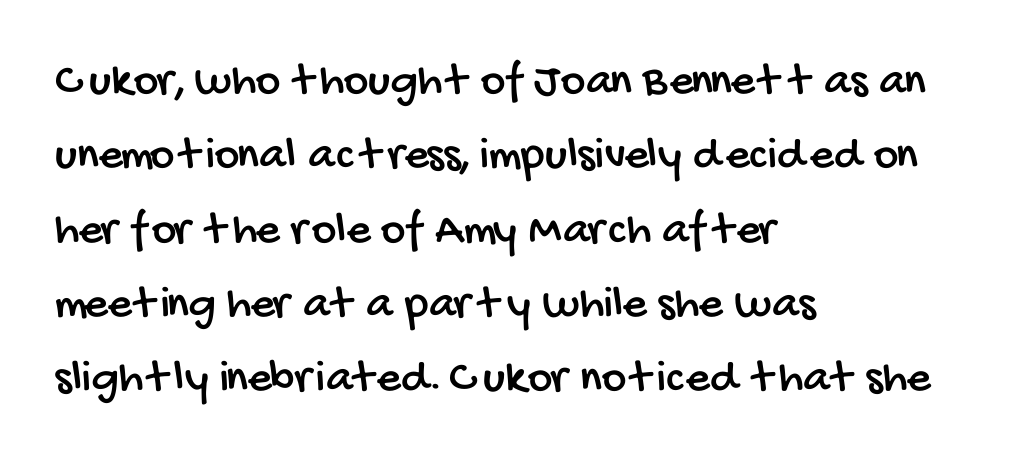
{"serif": "no", "width": "condensed", "stroke_contrast": "low", "x_height": "large", "monospaced": "no", "underline": "no", "align": "left", "line_spacing": "normal", "line_spacing_ratio": 1.58, "letter_spacing": "normal", "letter_spacing_em": 0.0, "glyph_px": 47}
